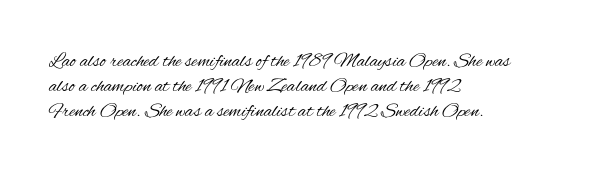
Each stroke keeps to a modest, everyday thickness or less. The type is set solid horizontally, with unmodified tracking. In CSS terms this would be text-align: left.
